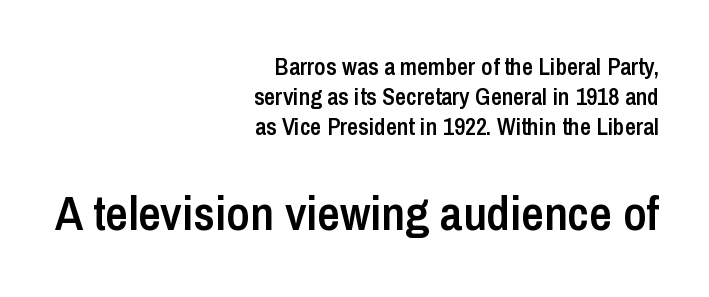
Stems and bowls a touch heavier than normal — semibold. Unmarked baselines from the first word to the last. Is there any slant? The stems are plumb. The passage shown begins with its smaller block and ends with its larger one. The letters advance in unequal steps, a hallmark of proportional type.
